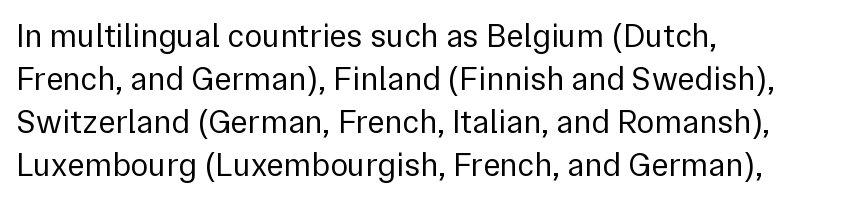
Q: Is the text bold? A: No.
Q: Is the text italic (slanted)? A: No, it is upright.
Q: Is the typeface a serif or a sans-serif typeface? A: Sans-serif.
Q: Is the text underlined? A: No.
Q: How is the paragraph aligned? A: Left-aligned.
Q: Is the spacing between letters normal or unusually wide? A: Normal.
Q: Is the spacing between lines tight, normal or loose? A: Normal.
Q: Width (condensed, normal, or wide)? A: Normal.
Q: x-height? A: Medium.
Q: Monospaced? A: No.
